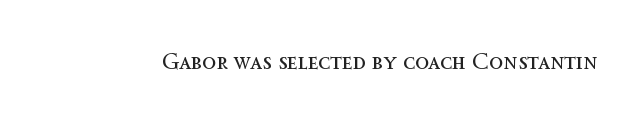
Q: Is the text bold? A: No.
Q: Is the text italic (slanted)? A: No, it is upright.
Q: Is the text underlined? A: No.
Q: Is the spacing between letters normal or unusually wide? A: Normal.
